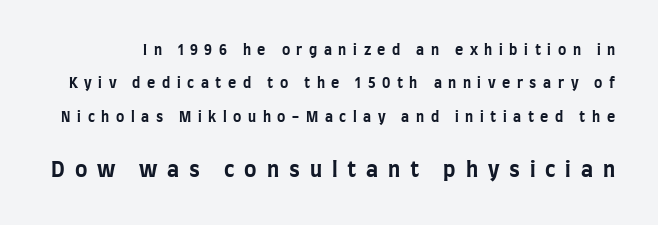
The image shows 21 px bold type, upright; set loose line spacing (2.38x), unusually wide letter spacing (+0.47 em), not underlined; the second (bottom) block is 1.5x larger.
